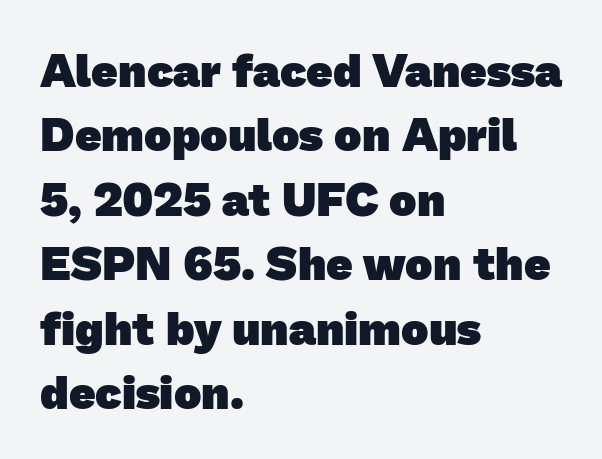
{"serif": "no", "bold": "yes", "weight": "heavy", "width": "normal", "stroke_contrast": "low", "x_height": "medium", "monospaced": "no", "underline": "no", "align": "left", "line_spacing": "normal", "line_spacing_ratio": 1.4, "letter_spacing": "normal", "letter_spacing_em": 0.0, "glyph_px": 46}
